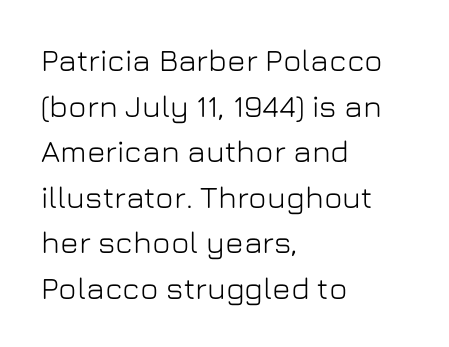
Q: Is the text italic (slanted)? A: No, it is upright.
Q: Is the typeface a serif or a sans-serif typeface? A: Sans-serif.
Q: Is the text underlined? A: No.
Q: How is the paragraph aligned? A: Left-aligned.
Q: Is the spacing between letters normal or unusually wide? A: Normal.
Q: Is the spacing between lines tight, normal or loose? A: Normal.
Q: Width (condensed, normal, or wide)? A: Normal.
Q: Stroke contrast? A: Low.
Q: x-height? A: Medium.
Q: Monospaced? A: No.
